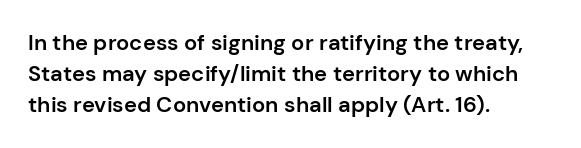
The image shows 22 px text type, upright; set left-aligned, normal line spacing (1.41x), normal letter spacing, not underlined.
